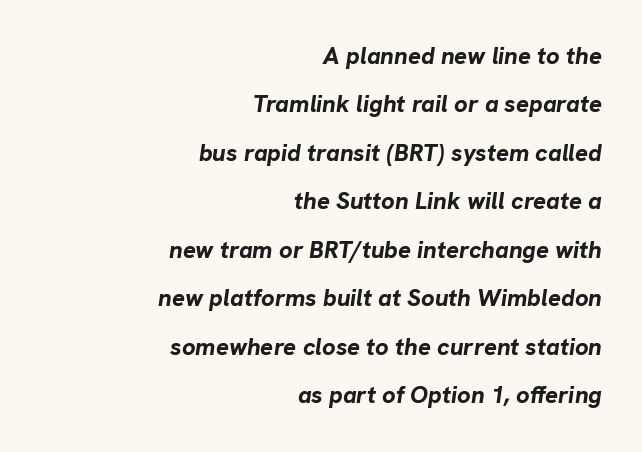
{"italic": "yes", "lean": "right", "slant_degrees": 8, "bold": "yes", "underline": "no", "align": "right", "line_spacing": "loose", "line_spacing_ratio": 2.02, "letter_spacing": "normal", "letter_spacing_em": 0.0, "glyph_px": 24}
